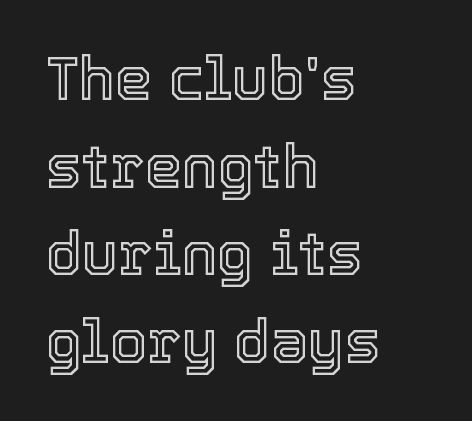
These lines stack with their left ends in a neat column. Does extra space separate the letters? No, they use regular spacing. Reading down the column, the eye jumps a familiar distance to each next line. Spacing verdict: proportional, widths tailored to each character. Rule under the text: the space is simply empty.
